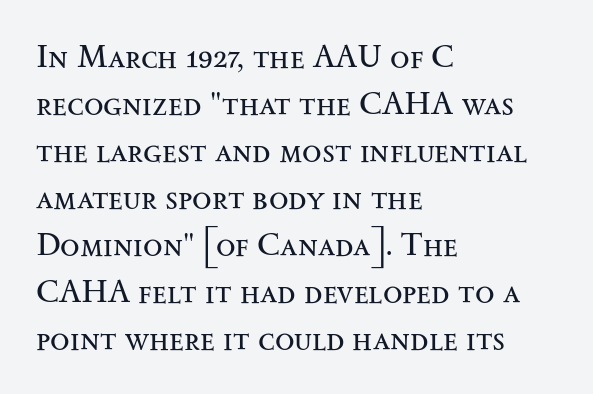
Weight: in the light-to-regular range. Each word holds together tightly as a unit, with standard inter-letter gaps. The vertical gap from one line to the next is medium. Any mark beneath the type? The region is blank. The passage shown is typed in a proportional face where columns would drift. This is the regular roman posture of the typeface.
